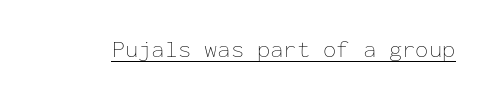
Q: Is the text bold? A: No.
Q: Is the text italic (slanted)? A: No, it is upright.
Q: Is the text underlined? A: Yes.
Q: Is the spacing between letters normal or unusually wide? A: Normal.
